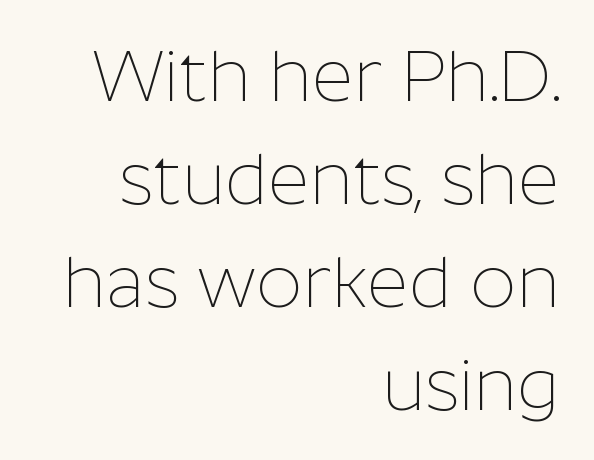
Q: Is the text bold? A: No.
Q: Is the text italic (slanted)? A: No, it is upright.
Q: Is the typeface a serif or a sans-serif typeface? A: Sans-serif.
Q: Is the text underlined? A: No.
Q: How is the paragraph aligned? A: Right-aligned.
Q: Is the spacing between letters normal or unusually wide? A: Normal.
Q: Is the spacing between lines tight, normal or loose? A: Normal.
Q: Width (condensed, normal, or wide)? A: Normal.
Q: Stroke contrast? A: Low.
Q: x-height? A: Medium.
Q: Monospaced? A: No.
